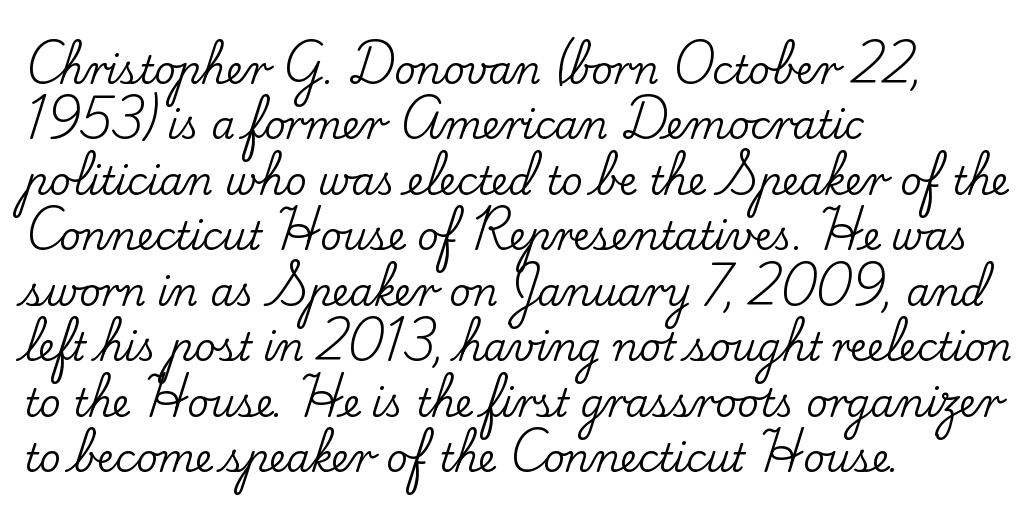
{"serif": "yes", "width": "normal", "stroke_contrast": "low", "x_height": "small", "monospaced": "no", "underline": "no", "align": "left", "line_spacing": "normal", "line_spacing_ratio": 1.46, "letter_spacing": "normal", "letter_spacing_em": 0.0, "glyph_px": 38}
